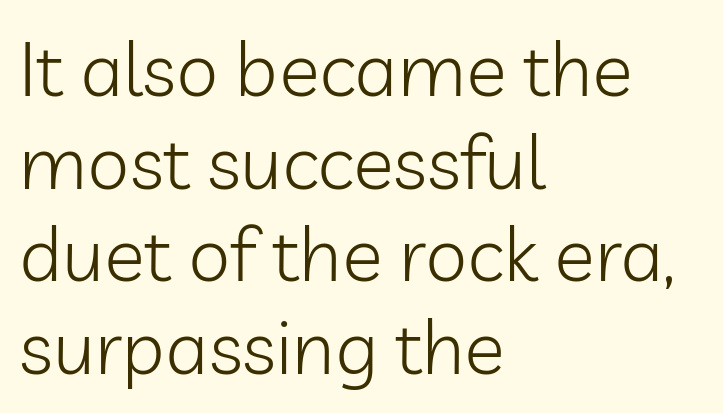
Left-aligned paragraph, ragged on the right. Descender tails drop into unmarked territory. A typesetter would call this zero additional tracking. The type family on display is of the sans-serif kind. The face looks like a standard text weight, possibly lighter. In terms of posture, this sample is upright.
